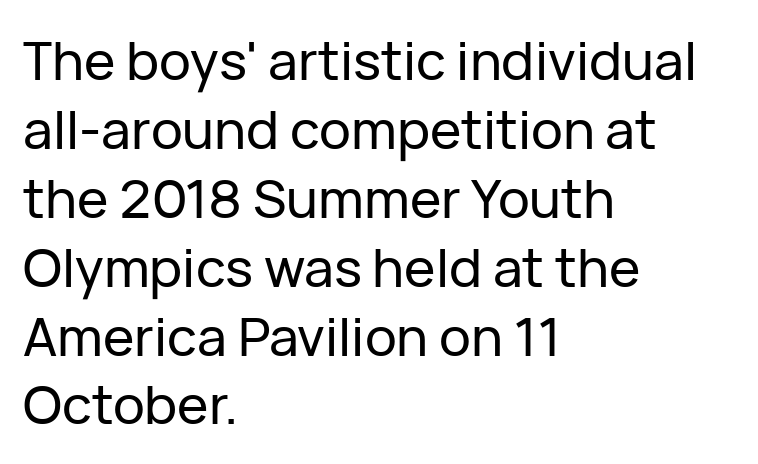
The image shows 53 px sans-serif type, upright; set left-aligned, normal line spacing (1.3x), normal letter spacing, not underlined; low stroke contrast and a medium x-height.
